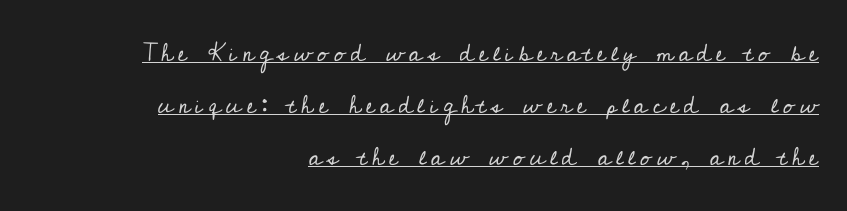
The image shows 25 px text type; set right-aligned, loose line spacing (2.08x), unusually wide letter spacing (+0.2 em), underlined.
